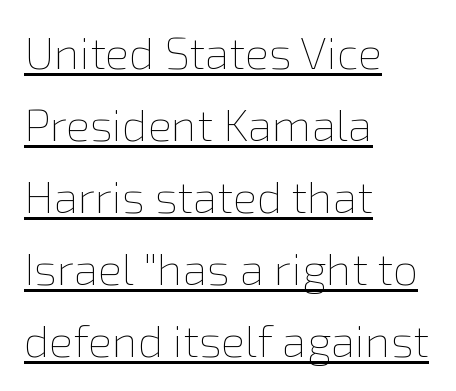
The lines sit at an ordinary, default distance from one another. Students, observe the line beneath the letters — that is underlining. The cut favours lightness, reaching ordinary text weight at its darkest. What stands out about the letter spacing? Nothing — it is the standard amount. A student would call this left alignment; a typographer would say flush left, rag right.
